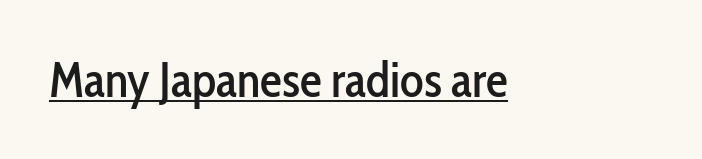
Varying glyph widths throughout — classic text-font behaviour. The font's upright variant was chosen for this text. This rendering features underlined lettering. Characters follow at the spacing the type designer built in. The font family rendered here belongs to the sans-serif group.
